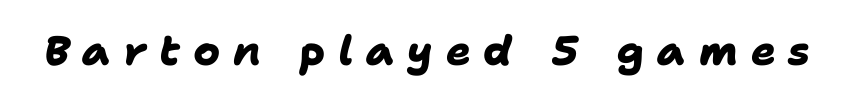
Q: Is the text bold? A: Yes.
Q: Is the typeface a serif or a sans-serif typeface? A: Sans-serif.
Q: Is the text underlined? A: No.
Q: Is the spacing between letters normal or unusually wide? A: Unusually wide.
Q: Width (condensed, normal, or wide)? A: Normal.
Q: Stroke contrast? A: Low.
Q: x-height? A: Medium.
Q: Monospaced? A: No.
